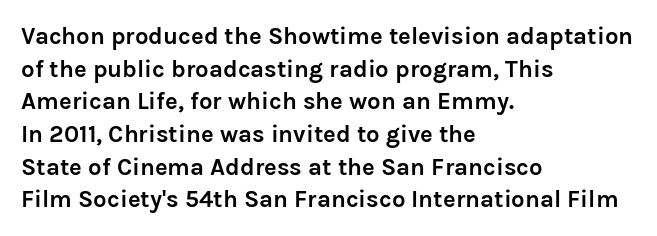
The image shows 24 px bold type, upright; set left-aligned, normal line spacing (1.36x), normal letter spacing, not underlined.
